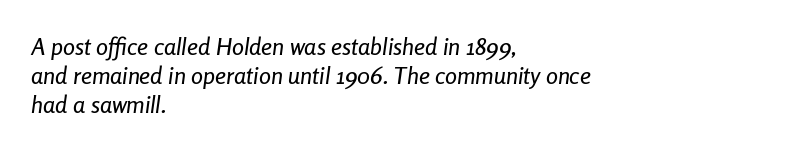
{"italic": "yes", "lean": "right", "slant_degrees": 8, "underline": "no", "align": "left", "line_spacing_ratio": 1.21, "letter_spacing": "normal", "letter_spacing_em": 0.0, "glyph_px": 24}
